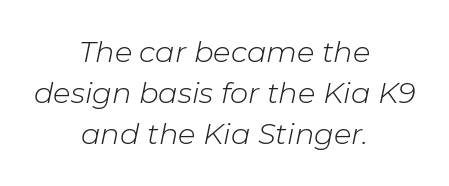
These glyphs show unthickened strokes, regular width or finer. Would a proofreader flag this as italicized? Yes. The words here are not underlined. Default kerning and tracking; the words read as compact shapes.
